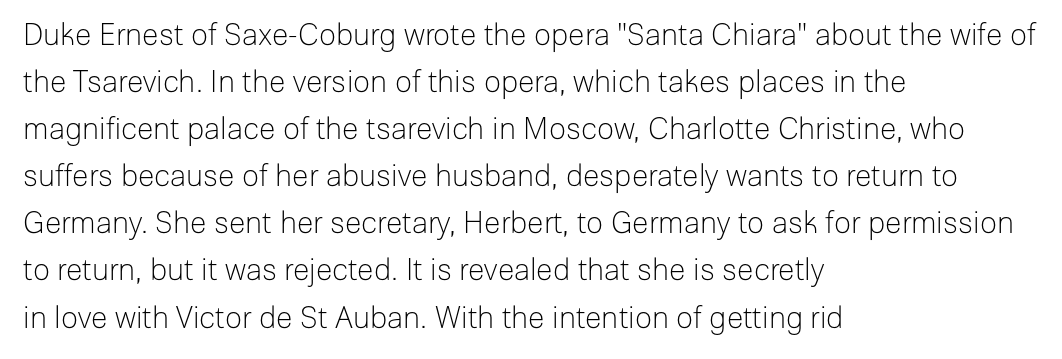
{"serif": "no", "italic": "no", "bold": "no", "weight": "light", "width": "normal", "stroke_contrast": "low", "x_height": "medium", "monospaced": "no", "underline": "no", "align": "left", "line_spacing": "normal", "line_spacing_ratio": 1.57, "letter_spacing": "normal", "letter_spacing_em": 0.0, "glyph_px": 30}
